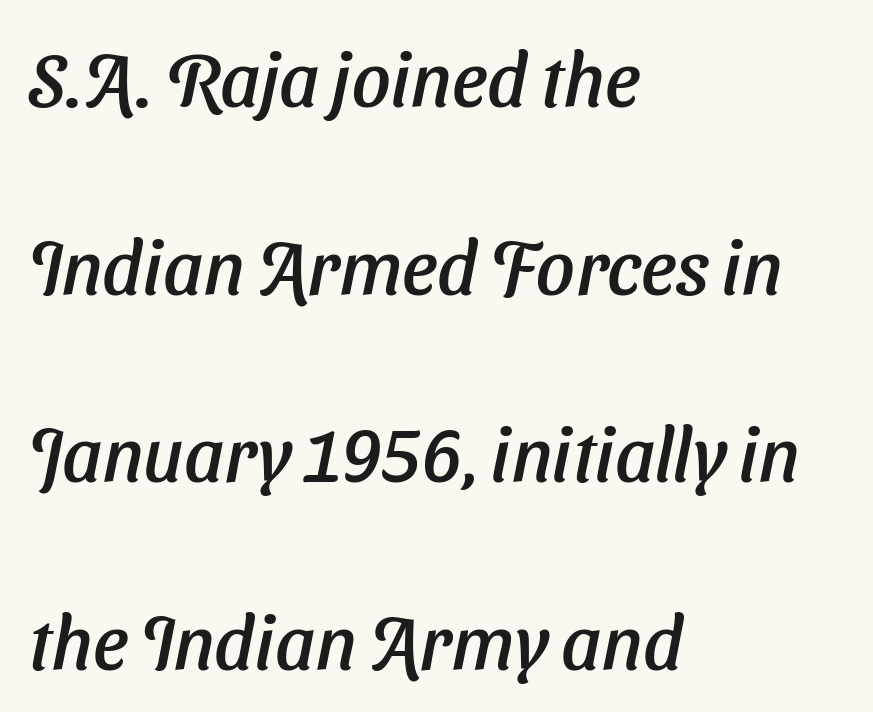
The image shows 76 px text type, italic (leaning right); set left-aligned, loose line spacing (2.47x), normal letter spacing, not underlined; low stroke contrast and a medium x-height.
